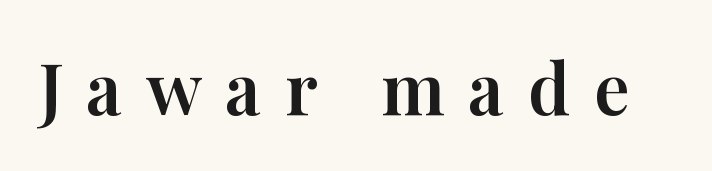
The gap between lines stays unmarked. Think of a printed novel: that variable character pitch is what you see here. The face used here is rendered with a markedly widened letterfit. Letterform terminals end in serifs throughout the passage. Italic: no, the glyphs are upright roman.
